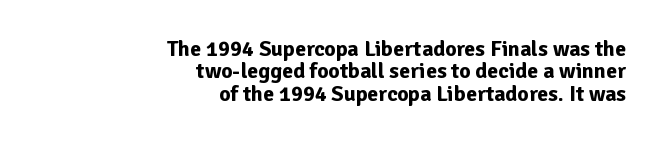
The lettering stays uniformly vertical, giving the passage a roman look. The tracking reads as untouched default to a designer's eye. Compared with a flush-left layout, this one pins lines to the opposite, right side. As a designer I'd log this as weight 700, bold. Successive baselines arrive quickly, one right under another.
